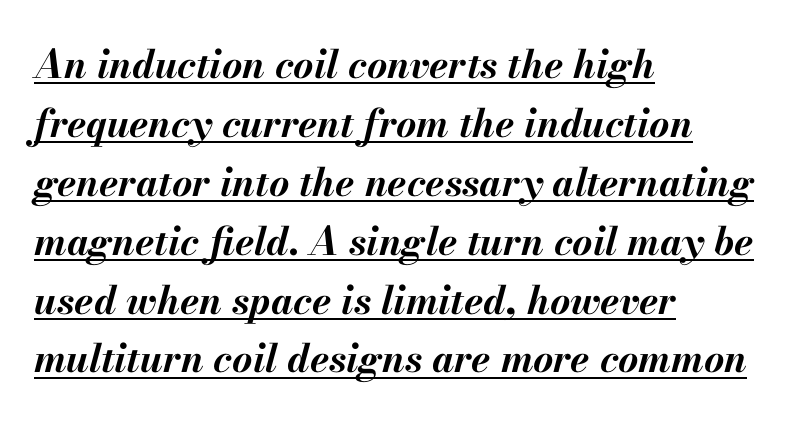
Standard letterfit; no display-style spreading of the glyphs. You can see a thin bar hugging the bottom of the glyphs. In CSS terms this would be text-align: left. This sample keeps an unexceptional amount of space between lines. Looks like regular typesetting: each glyph gets only the width it needs. Slant detected: the letters are inclined.
